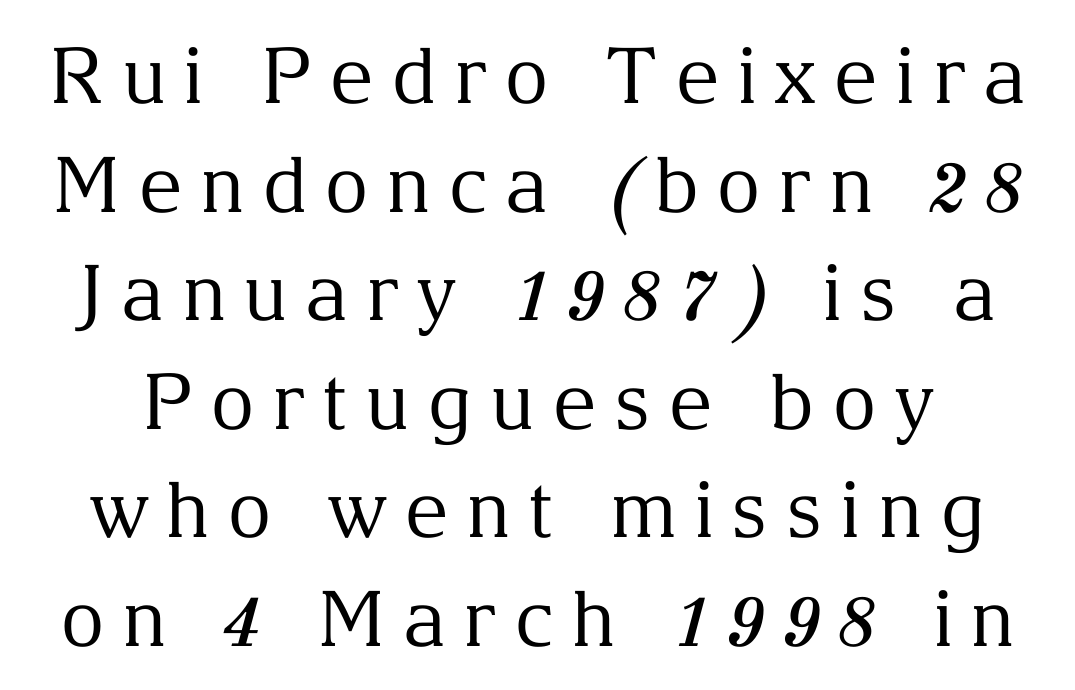
{"serif": "yes", "italic": "no", "bold": "no", "weight": "regular", "width": "normal", "stroke_contrast": "medium", "x_height": "medium", "monospaced": "no", "underline": "no", "line_spacing": "normal", "line_spacing_ratio": 1.41, "letter_spacing": "wide", "letter_spacing_em": 0.22, "glyph_px": 77}
